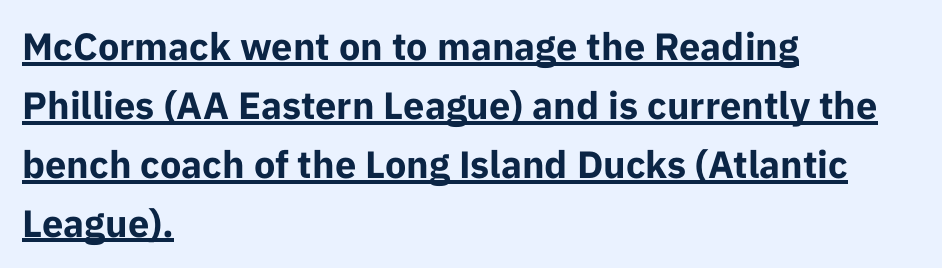
Q: Is the text bold? A: Yes.
Q: Is the text italic (slanted)? A: No, it is upright.
Q: Is the typeface a serif or a sans-serif typeface? A: Sans-serif.
Q: Is the text underlined? A: Yes.
Q: How is the paragraph aligned? A: Left-aligned.
Q: Is the spacing between letters normal or unusually wide? A: Normal.
Q: Is the spacing between lines tight, normal or loose? A: Normal.
Q: Width (condensed, normal, or wide)? A: Normal.
Q: Stroke contrast? A: Low.
Q: x-height? A: Medium.
Q: Monospaced? A: No.
